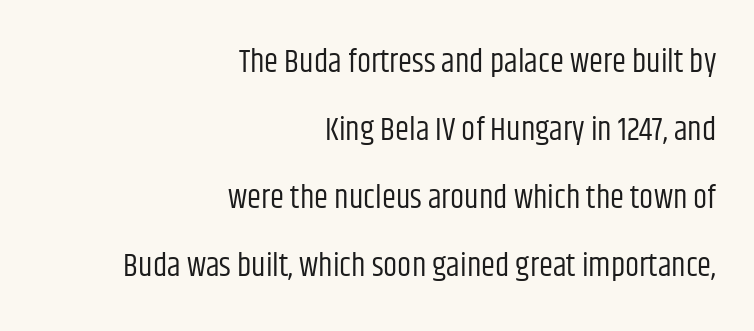
{"serif": "no", "italic": "no", "bold": "no", "weight": "regular", "width": "condensed", "stroke_contrast": "low", "x_height": "large", "monospaced": "no", "underline": "no", "align": "right", "line_spacing": "loose", "line_spacing_ratio": 2.13, "letter_spacing": "normal", "letter_spacing_em": 0.0, "glyph_px": 32}
